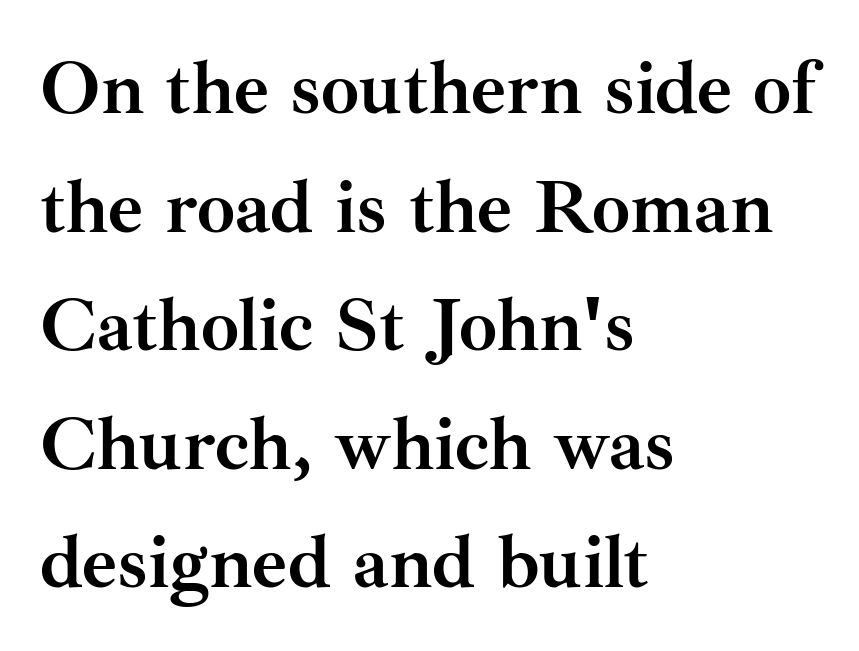
Q: Is the text bold? A: Yes.
Q: Is the text italic (slanted)? A: No, it is upright.
Q: Is the typeface a serif or a sans-serif typeface? A: Serif.
Q: Is the text underlined? A: No.
Q: How is the paragraph aligned? A: Left-aligned.
Q: Is the spacing between letters normal or unusually wide? A: Normal.
Q: Is the spacing between lines tight, normal or loose? A: Normal.
Q: Width (condensed, normal, or wide)? A: Normal.
Q: Stroke contrast? A: Medium.
Q: x-height? A: Small.
Q: Monospaced? A: No.
